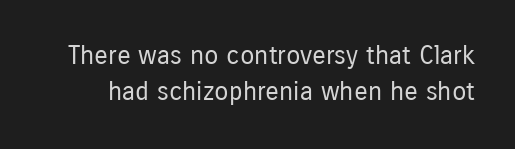
The leading is moderate, giving the passage an even texture. No chunkiness to these letters — they're not bold. Observe the ordinary spacing: letters are neighbours, not strangers. Words float on clear page, feet unadorned. Ordinary non-slanted type is in use.
